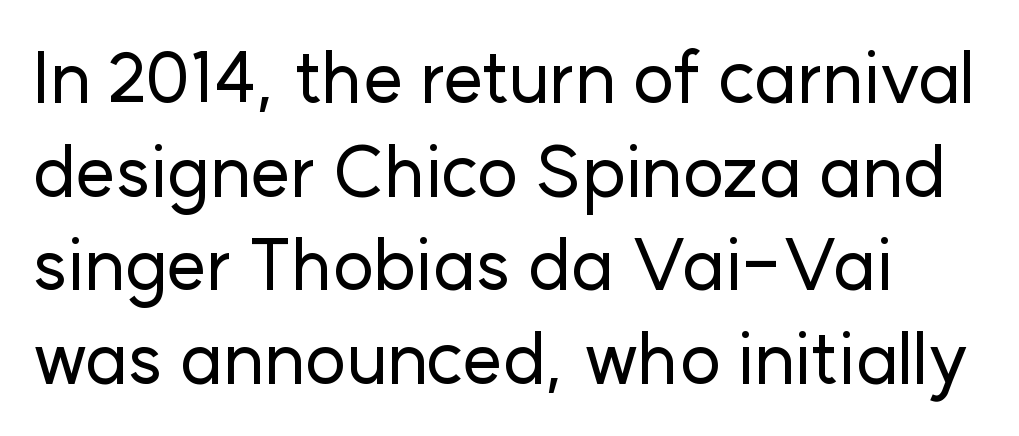
The area under the type is left untouched. The face used here is proportionally spaced, like ordinary book or web type. This is sans-serif lettering, the kind often seen on screens and signage. Tracking value appears to be zero — textbook default spacing.
